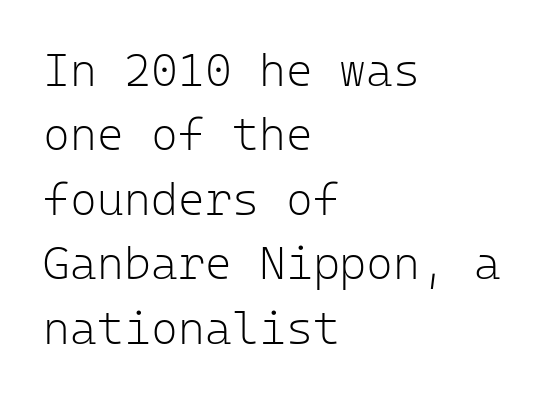
{"serif": "no", "italic": "no", "bold": "no", "weight": "light", "width": "normal", "stroke_contrast": "low", "x_height": "medium", "monospaced": "yes", "underline": "no", "align": "left", "line_spacing": "normal", "line_spacing_ratio": 1.4, "letter_spacing": "normal", "letter_spacing_em": 0.0, "glyph_px": 46}
